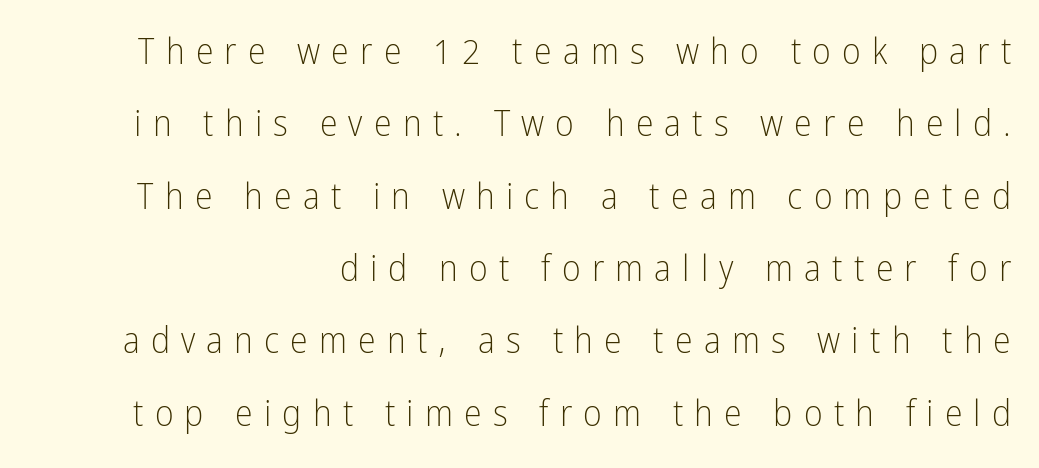
{"serif": "no", "italic": "no", "bold": "no", "weight": "light", "width": "condensed", "stroke_contrast": "low", "x_height": "medium", "monospaced": "no", "underline": "no", "line_spacing": "loose", "line_spacing_ratio": 2.01, "letter_spacing": "wide", "letter_spacing_em": 0.31, "glyph_px": 36}
